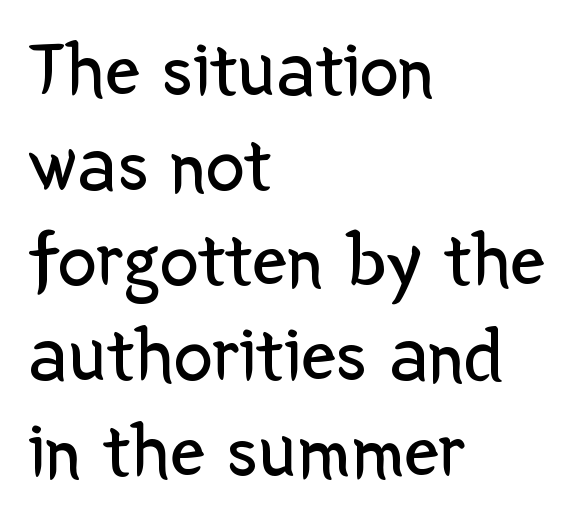
Q: Is the text bold? A: No.
Q: Is the text italic (slanted)? A: No, it is upright.
Q: Is the typeface a serif or a sans-serif typeface? A: Sans-serif.
Q: Is the text underlined? A: No.
Q: How is the paragraph aligned? A: Left-aligned.
Q: Is the spacing between letters normal or unusually wide? A: Normal.
Q: Width (condensed, normal, or wide)? A: Normal.
Q: Stroke contrast? A: Low.
Q: x-height? A: Medium.
Q: Monospaced? A: No.
